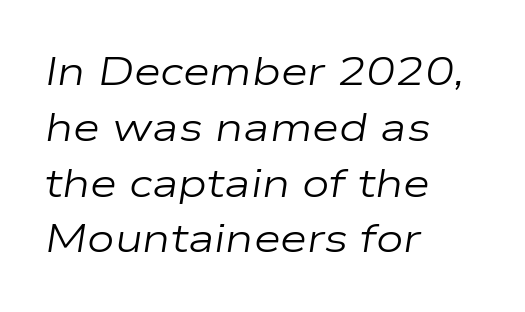
These glyphs show unthickened strokes, regular width or finer. The letters advance in unequal steps, a hallmark of proportional type. Honestly, there is no underline to notice here at all. The type is set solid horizontally, with unmodified tracking. The rag falls on the right side of this text block.
